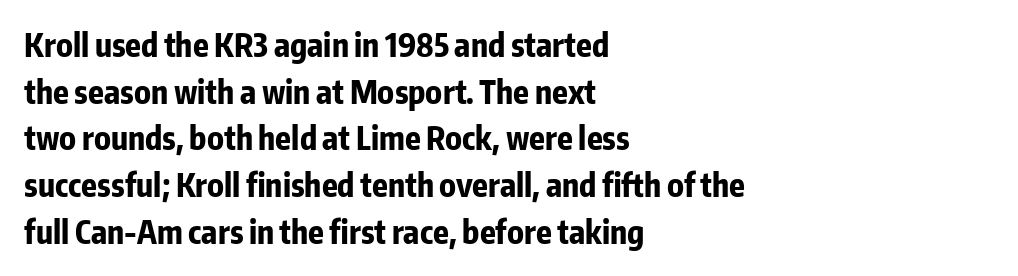
{"serif": "no", "italic": "no", "bold": "yes", "weight": "bold", "width": "condensed", "stroke_contrast": "low", "x_height": "medium", "monospaced": "no", "underline": "no", "align": "left", "line_spacing": "normal", "line_spacing_ratio": 1.46, "letter_spacing": "normal", "letter_spacing_em": 0.0, "glyph_px": 32}
